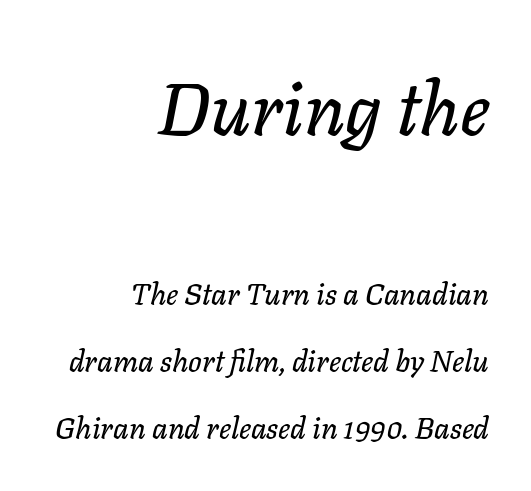
How are the letters spaced? Ordinarily, with no added tracking. The lines are quadded right. Any mark beneath the type? The region is blank. A student would notice the top passage is typeset larger than what follows. The rendering uses natural spacing where letterforms have individual widths. The specimen reads as italic at a glance.
